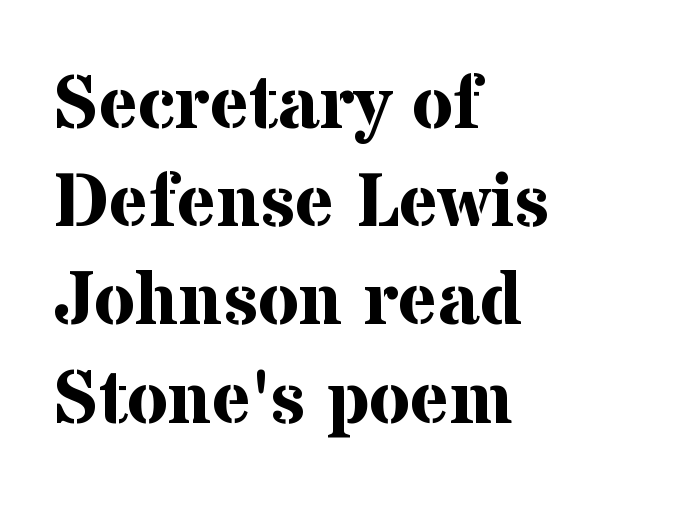
The image shows 75 px bold serif type, upright; set left-aligned, normal line spacing (1.31x), normal letter spacing, not underlined; medium stroke contrast and a medium x-height.
